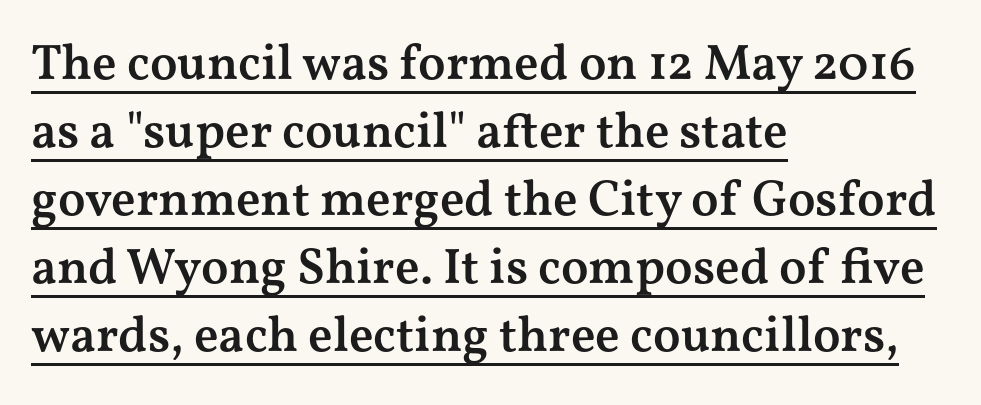
Honestly, the row spacing looks completely unremarkable. Compared with a centered layout, this one pins lines to the left instead. Do the characters align in a grid? No, the font is proportional. A fair bit of extra ink — the face is semibold, not bold. No extra tracking has been applied to these lines. Regarding serifs, this sample has them.
